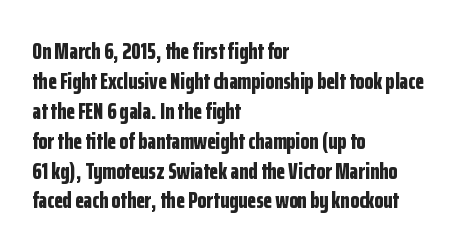
{"italic": "no", "bold": "yes", "underline": "no", "align": "left", "line_spacing": "normal", "line_spacing_ratio": 1.3, "letter_spacing": "normal", "letter_spacing_em": 0.0, "glyph_px": 23}
